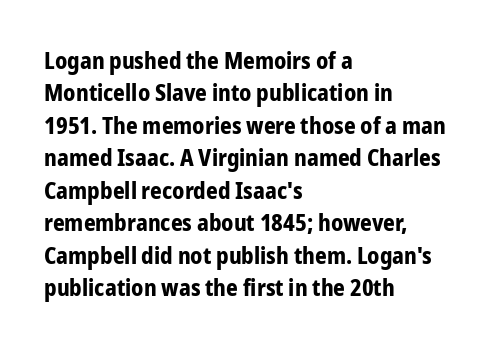
The image shows 23 px bold type, upright; set left-aligned, normal line spacing (1.41x), normal letter spacing, not underlined.
